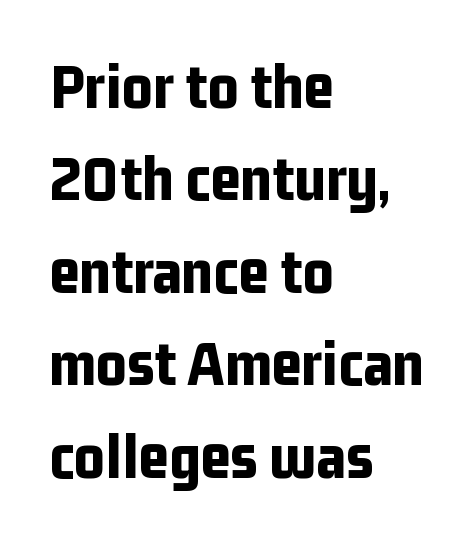
{"serif": "no", "italic": "no", "bold": "yes", "weight": "bold", "width": "condensed", "stroke_contrast": "low", "x_height": "medium", "monospaced": "no", "underline": "no", "align": "left", "line_spacing": "normal", "line_spacing_ratio": 1.4, "letter_spacing": "normal", "letter_spacing_em": 0.0, "glyph_px": 66}
